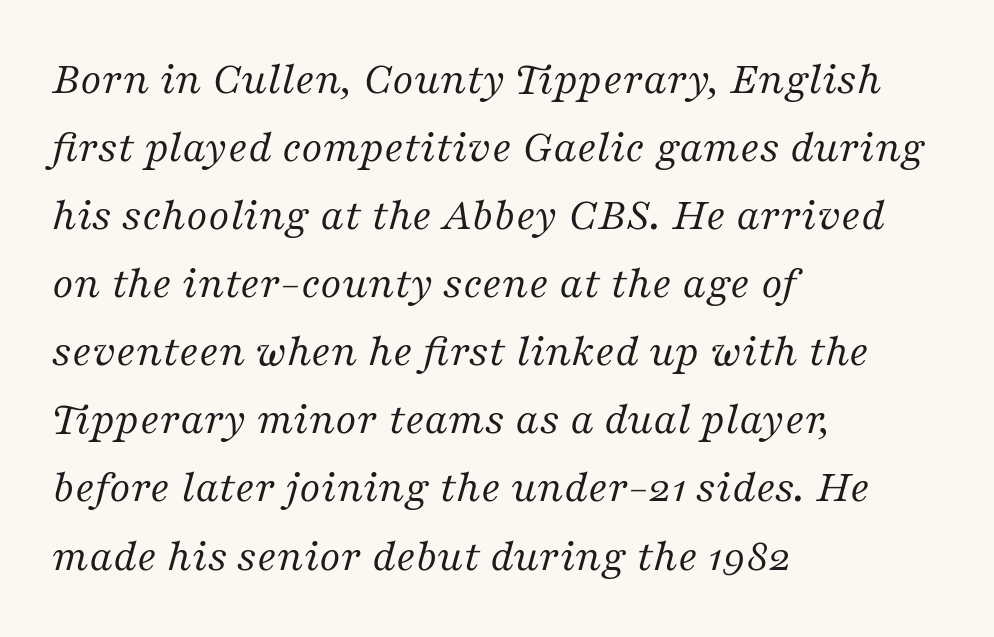
{"serif": "yes", "italic": "yes", "lean": "right", "slant_degrees": 16, "bold": "no", "weight": "regular", "width": "normal", "stroke_contrast": "medium", "x_height": "medium", "monospaced": "no", "underline": "no", "align": "left", "line_spacing": "normal", "line_spacing_ratio": 1.48, "letter_spacing": "normal", "letter_spacing_em": 0.0, "glyph_px": 46}
